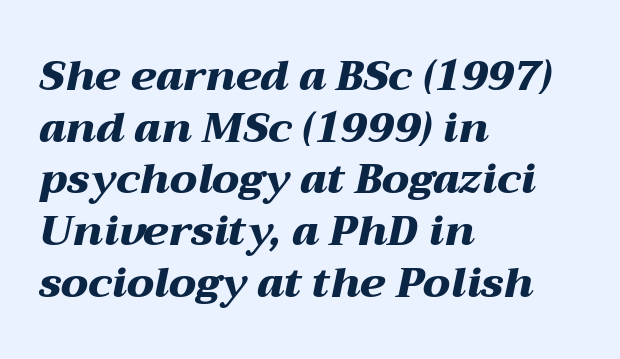
{"italic": "yes", "lean": "right", "slant_degrees": 12, "bold": "yes", "weight": "heavy", "width": "wide", "stroke_contrast": "medium", "x_height": "medium", "monospaced": "no", "underline": "no", "align": "left", "line_spacing_ratio": 1.23, "letter_spacing": "normal", "letter_spacing_em": 0.0, "glyph_px": 42}
